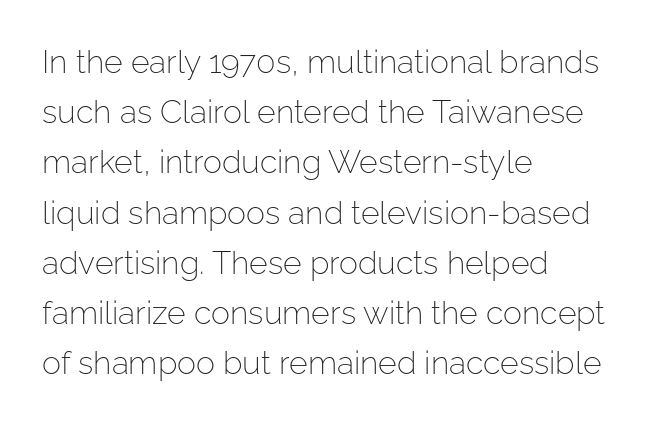
Q: Is the text bold? A: No.
Q: Is the text italic (slanted)? A: No, it is upright.
Q: Is the typeface a serif or a sans-serif typeface? A: Sans-serif.
Q: Is the text underlined? A: No.
Q: How is the paragraph aligned? A: Left-aligned.
Q: Is the spacing between letters normal or unusually wide? A: Normal.
Q: Is the spacing between lines tight, normal or loose? A: Normal.
Q: Width (condensed, normal, or wide)? A: Normal.
Q: Stroke contrast? A: Low.
Q: x-height? A: Medium.
Q: Monospaced? A: No.
